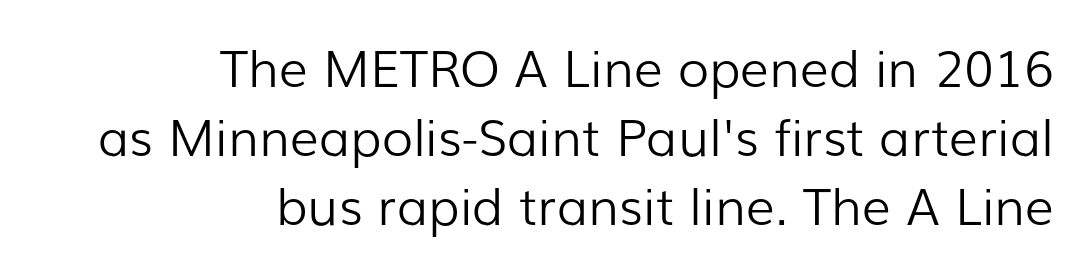
The image shows 51 px light sans-serif type, upright; set right-aligned, normal line spacing (1.35x), normal letter spacing, not underlined; low stroke contrast and a medium x-height.
